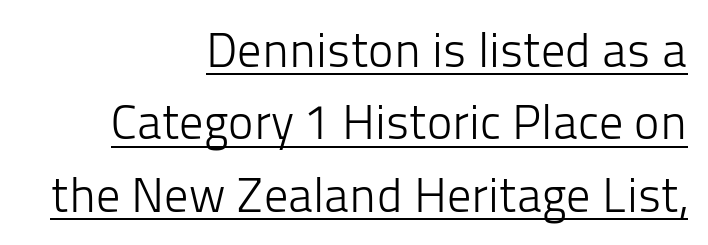
{"serif": "no", "italic": "no", "bold": "no", "weight": "light", "width": "normal", "stroke_contrast": "low", "x_height": "medium", "monospaced": "no", "underline": "yes", "align": "right", "line_spacing": "normal", "line_spacing_ratio": 1.51, "letter_spacing": "normal", "letter_spacing_em": 0.0, "glyph_px": 48}
